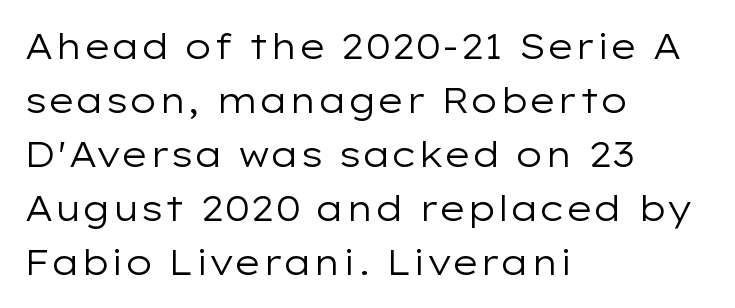
Q: Is the text bold? A: No.
Q: Is the text italic (slanted)? A: No, it is upright.
Q: Is the typeface a serif or a sans-serif typeface? A: Sans-serif.
Q: Is the text underlined? A: No.
Q: How is the paragraph aligned? A: Left-aligned.
Q: Is the spacing between letters normal or unusually wide? A: Normal.
Q: Is the spacing between lines tight, normal or loose? A: Normal.
Q: Width (condensed, normal, or wide)? A: Wide.
Q: Stroke contrast? A: Low.
Q: x-height? A: Medium.
Q: Monospaced? A: No.
